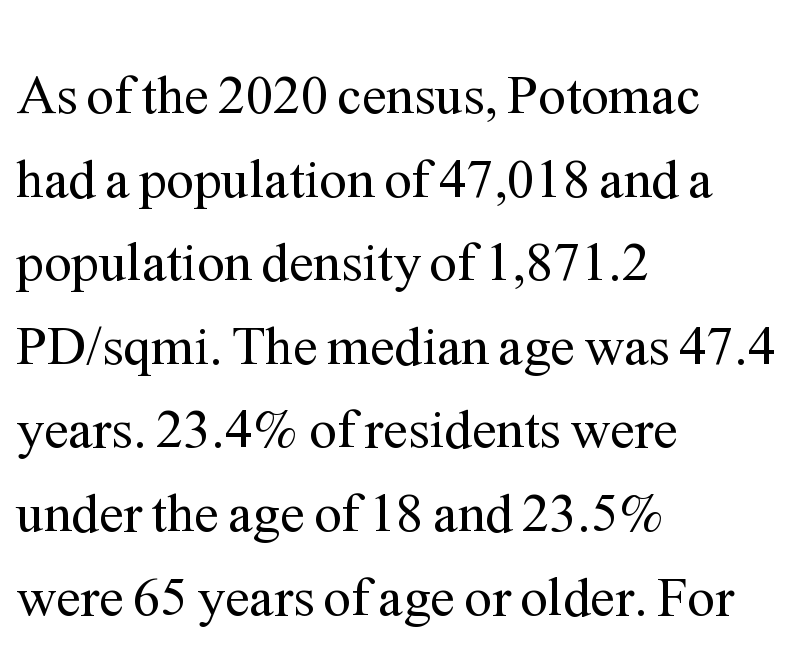
Q: Is the text bold? A: No.
Q: Is the text italic (slanted)? A: No, it is upright.
Q: Is the typeface a serif or a sans-serif typeface? A: Serif.
Q: Is the text underlined? A: No.
Q: How is the paragraph aligned? A: Left-aligned.
Q: Is the spacing between letters normal or unusually wide? A: Normal.
Q: Is the spacing between lines tight, normal or loose? A: Normal.
Q: Width (condensed, normal, or wide)? A: Normal.
Q: Stroke contrast? A: Medium.
Q: x-height? A: Medium.
Q: Monospaced? A: No.
